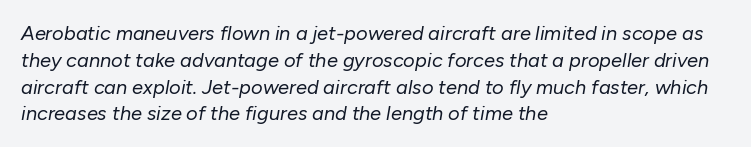
The image shows 20 px text type, italic (leaning right); set left-aligned, normal line spacing (1.34x), normal letter spacing, not underlined.
